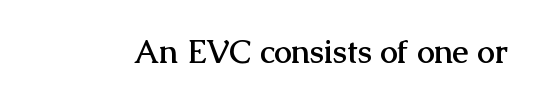
{"serif": "yes", "italic": "no", "bold": "yes", "weight": "semibold", "width": "normal", "stroke_contrast": "medium", "x_height": "medium", "monospaced": "no", "underline": "no", "letter_spacing": "normal", "letter_spacing_em": 0.0, "glyph_px": 32}
